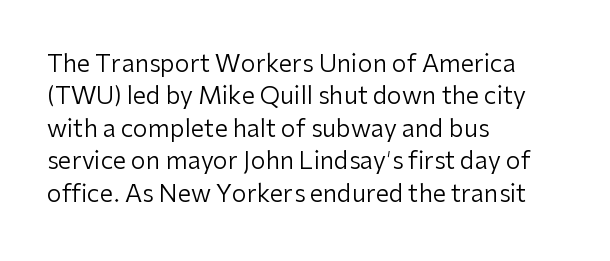
Q: Is the text bold? A: No.
Q: Is the text italic (slanted)? A: No, it is upright.
Q: Is the text underlined? A: No.
Q: How is the paragraph aligned? A: Left-aligned.
Q: Is the spacing between letters normal or unusually wide? A: Normal.
Q: Is the spacing between lines tight, normal or loose? A: Normal.
